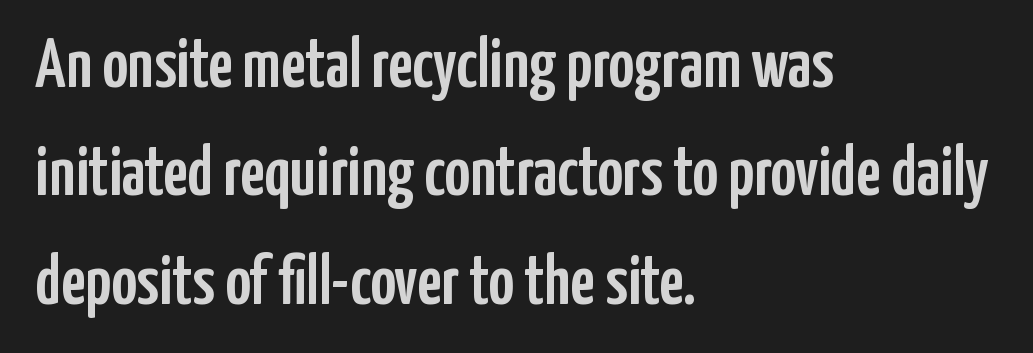
Ascenders rise straight up at ninety degrees. Inter-character spacing is left at the font's built-in metrics. The rendering uses natural spacing where letterforms have individual widths. This rendering employs a face without finishing strokes, i.e., a sans-serif. Has an underline been added? It has not.
